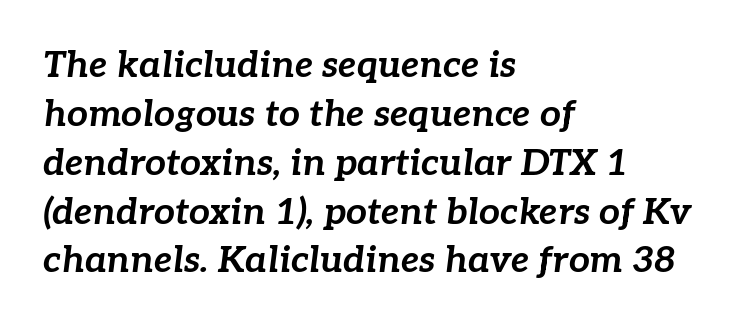
The image shows 37 px bold type, italic (leaning right); set left-aligned, normal line spacing (1.32x), normal letter spacing, not underlined; low stroke contrast and a medium x-height.
